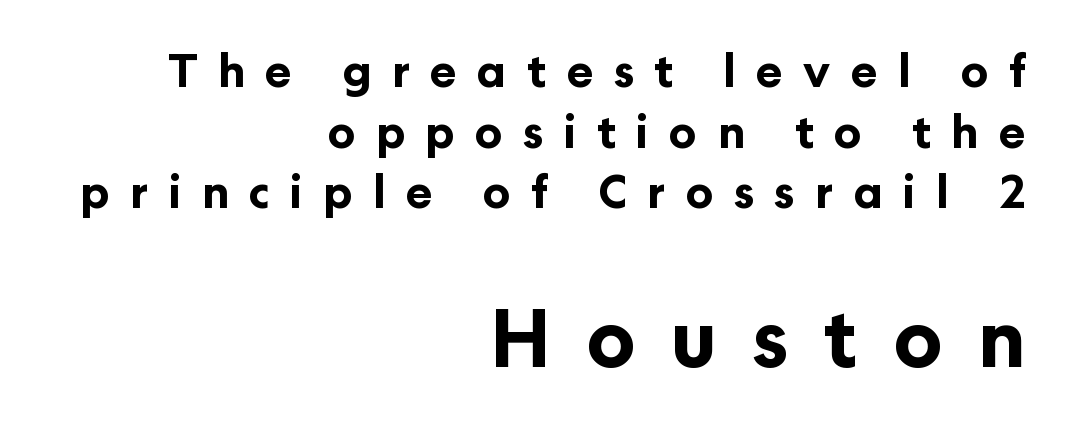
The image shows 79 px bold sans-serif type, upright; set right-aligned, normal line spacing (1.35x), unusually wide letter spacing (+0.45 em), not underlined; the second (bottom) block is 1.76x larger; low stroke contrast and a medium x-height.
